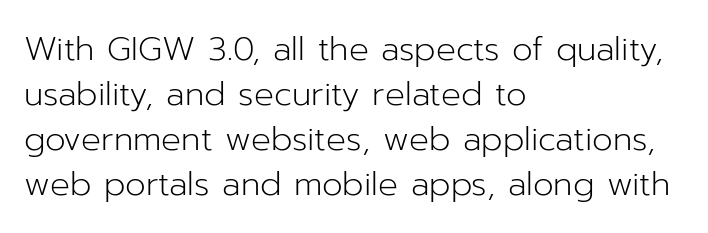
The image shows 33 px light sans-serif type, upright; set left-aligned, normal line spacing (1.36x), normal letter spacing, not underlined; low stroke contrast and a medium x-height.
